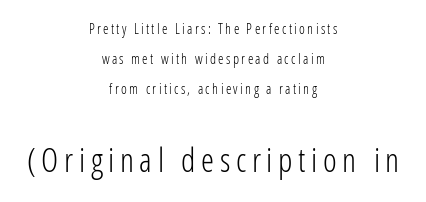
Q: Is the text bold? A: No.
Q: Is the text italic (slanted)? A: No, it is upright.
Q: Is the typeface a serif or a sans-serif typeface? A: Sans-serif.
Q: Is the text underlined? A: No.
Q: How is the paragraph aligned? A: Centered.
Q: Is the spacing between lines tight, normal or loose? A: Loose.
Q: Which block of text is set in a larger size, the first (top) or the second (bottom)? A: The second (bottom) one.
Q: Width (condensed, normal, or wide)? A: Condensed.
Q: Stroke contrast? A: Low.
Q: x-height? A: Medium.
Q: Monospaced? A: No.
